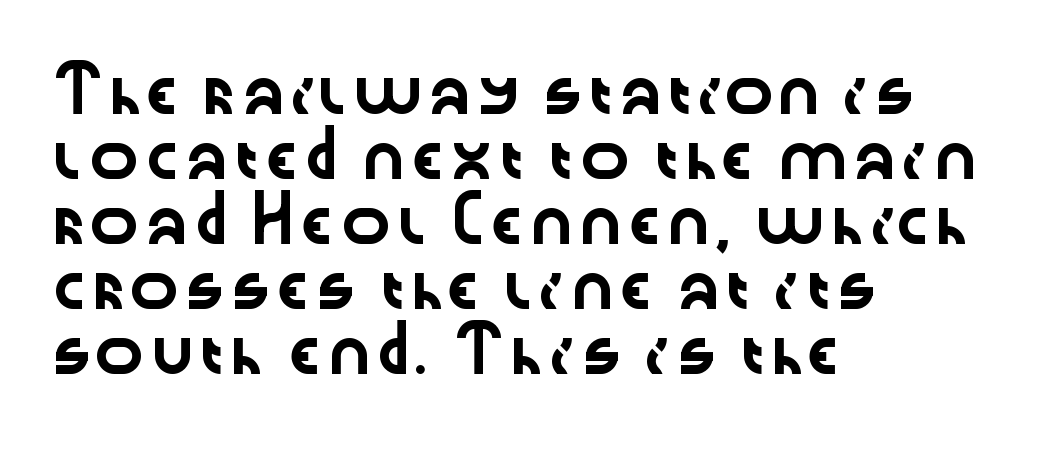
The text was rendered using a sans face with plain stroke endings. Proportional: the letters do not fall into vertical columns. Quick note: not italic, upright. Regarding leading, the lines here are spaced in the standard way. Nothing unusual about the tracking: characters are spaced as the font intends. Each row of text sits above clean, open space.
